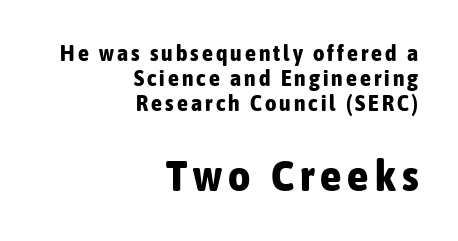
The image shows 43 px bold, condensed sans-serif type, upright; set right-aligned, tight line spacing (1.14x), not underlined; the second (bottom) block is 1.95x larger; low stroke contrast and a medium x-height.
